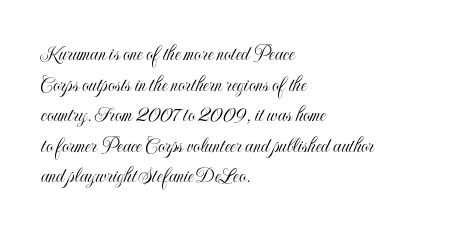
Honestly, the letter spacing is just normal — you wouldn't notice it. The words here are not underlined. Notice how the passage keeps a crisp vertical edge on the left only. Interline gaps are of average width in this sample.
